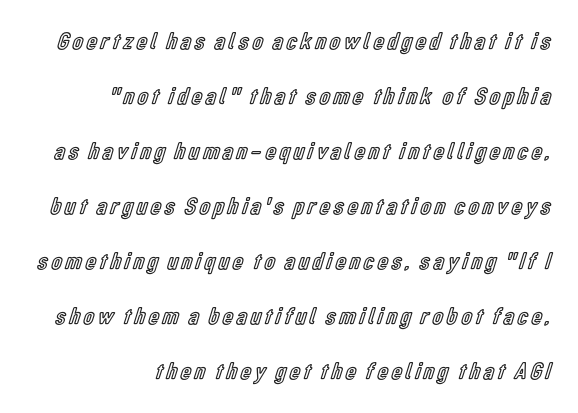
Q: Is the text italic (slanted)? A: Yes.
Q: Is the text underlined? A: No.
Q: How is the paragraph aligned? A: Right-aligned.
Q: Is the spacing between lines tight, normal or loose? A: Loose.
